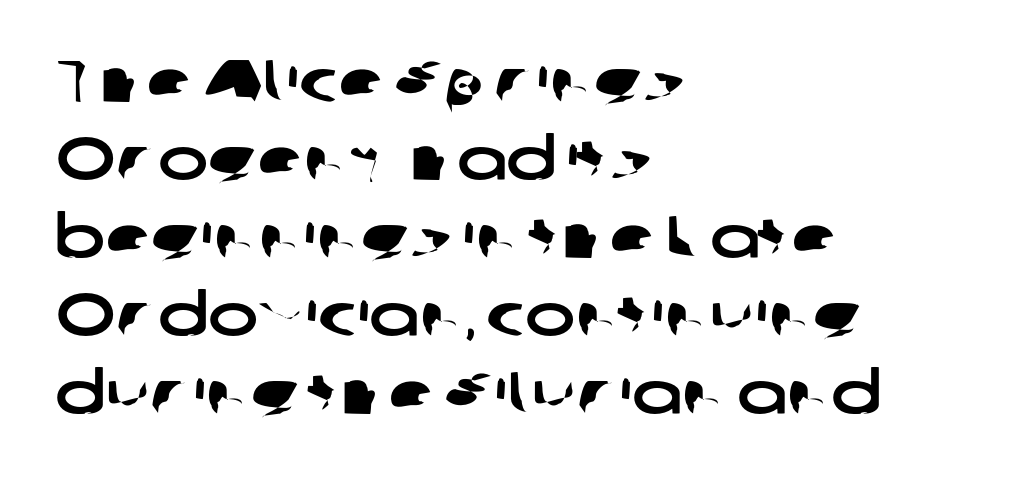
Q: Is the typeface a serif or a sans-serif typeface? A: Sans-serif.
Q: Is the text underlined? A: No.
Q: How is the paragraph aligned? A: Left-aligned.
Q: Is the spacing between letters normal or unusually wide? A: Normal.
Q: Is the spacing between lines tight, normal or loose? A: Normal.
Q: Width (condensed, normal, or wide)? A: Wide.
Q: Stroke contrast? A: Low.
Q: x-height? A: Medium.
Q: Monospaced? A: No.
